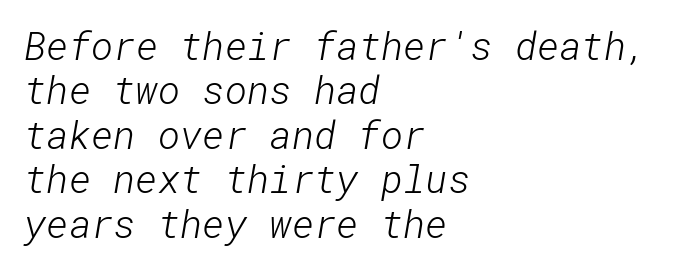
Q: Is the text bold? A: No.
Q: Is the typeface a serif or a sans-serif typeface? A: Sans-serif.
Q: Is the text underlined? A: No.
Q: How is the paragraph aligned? A: Left-aligned.
Q: Is the spacing between letters normal or unusually wide? A: Normal.
Q: Width (condensed, normal, or wide)? A: Normal.
Q: Stroke contrast? A: Low.
Q: x-height? A: Medium.
